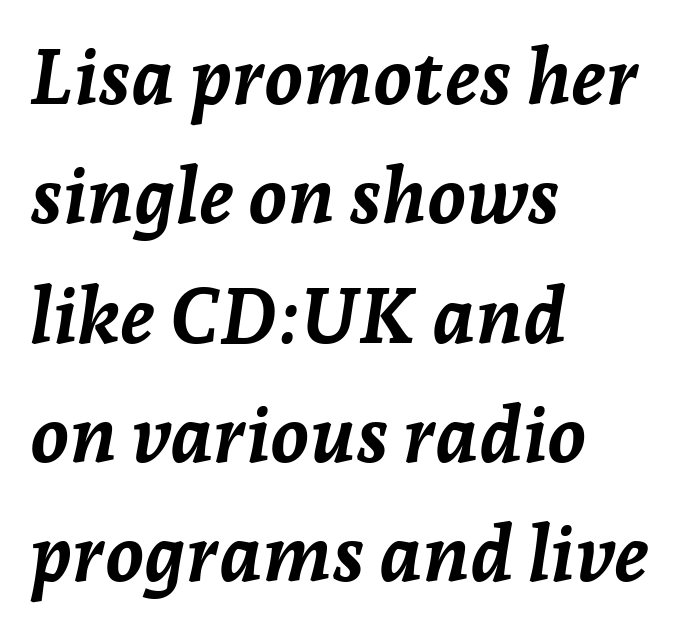
The typography opts for an oblique posture over an upright one. Any mark beneath the type? The region is blank. Each letter keeps its own natural width here, so spacing adapts to shape. Short and long lines alike share a common starting point at left. In terms of letterspacing, this is plain default setting. In terms of weight, the rendering is a true, heavy bold.
